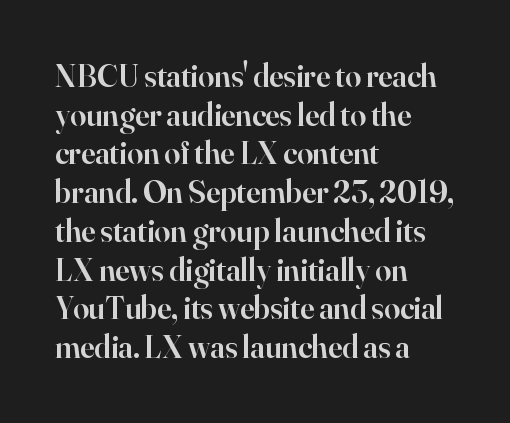
This rendering employs a face with finishing strokes, i.e., a serif. The passage shown has conventional tracking throughout. The area under the type is left untouched. A student would call this left alignment; a typographer would say flush left, rag right. Every character sits straight up, as roman type does.
